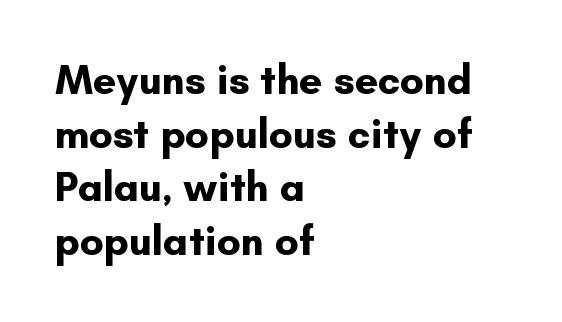
The image shows 41 px bold sans-serif type, upright; set left-aligned, normal line spacing (1.31x), normal letter spacing, not underlined; low stroke contrast and a small x-height.
